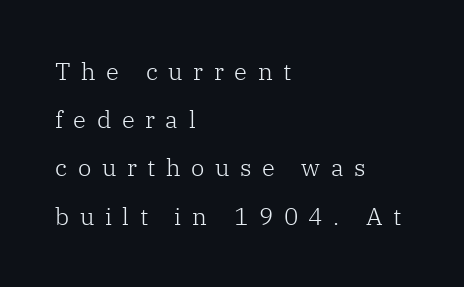
Q: Is the text bold? A: No.
Q: Is the text italic (slanted)? A: No, it is upright.
Q: Is the text underlined? A: No.
Q: How is the paragraph aligned? A: Left-aligned.
Q: Is the spacing between letters normal or unusually wide? A: Unusually wide.
Q: Is the spacing between lines tight, normal or loose? A: Loose.
